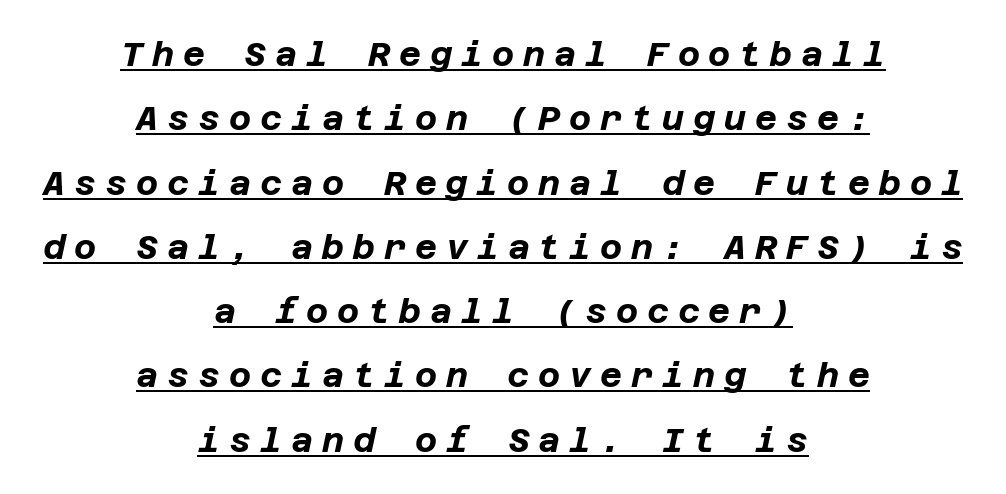
Q: Is the text bold? A: Yes.
Q: Is the text italic (slanted)? A: Yes, it leans right by about 12 degrees.
Q: Is the text underlined? A: Yes.
Q: How is the paragraph aligned? A: Centered.
Q: Is the spacing between letters normal or unusually wide? A: Unusually wide.
Q: Width (condensed, normal, or wide)? A: Normal.
Q: Stroke contrast? A: Low.
Q: x-height? A: Large.
